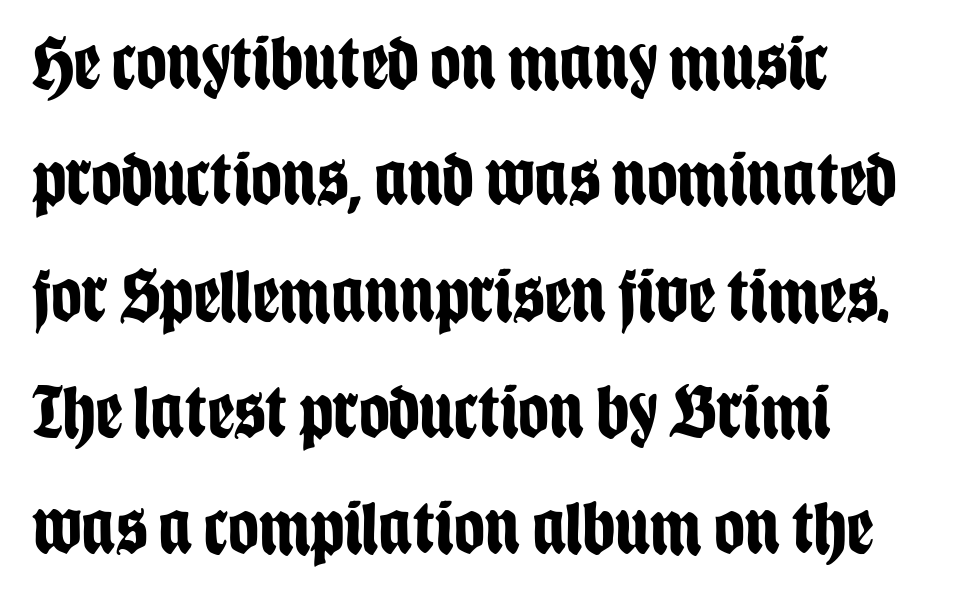
{"serif": "no", "italic": "no", "bold": "yes", "weight": "bold", "width": "condensed", "stroke_contrast": "low", "x_height": "large", "monospaced": "no", "underline": "no", "align": "left", "line_spacing": "normal", "line_spacing_ratio": 1.53, "letter_spacing": "normal", "letter_spacing_em": 0.0, "glyph_px": 76}
